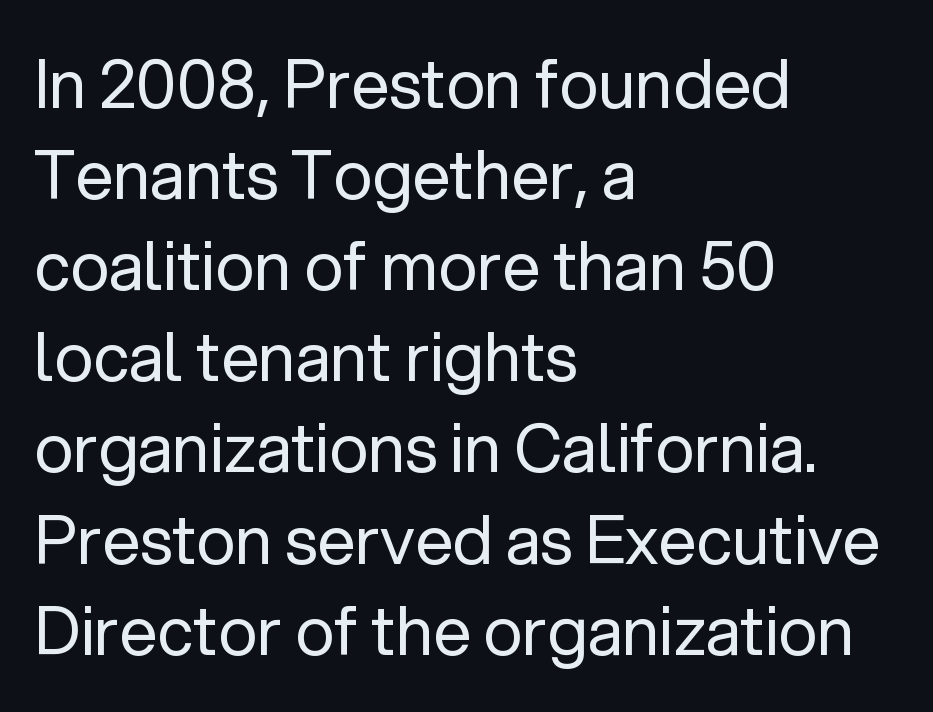
Q: Is the text bold? A: No.
Q: Is the text italic (slanted)? A: No, it is upright.
Q: Is the typeface a serif or a sans-serif typeface? A: Sans-serif.
Q: Is the text underlined? A: No.
Q: How is the paragraph aligned? A: Left-aligned.
Q: Is the spacing between letters normal or unusually wide? A: Normal.
Q: Is the spacing between lines tight, normal or loose? A: Normal.
Q: Width (condensed, normal, or wide)? A: Normal.
Q: Stroke contrast? A: Low.
Q: x-height? A: Medium.
Q: Monospaced? A: No.
